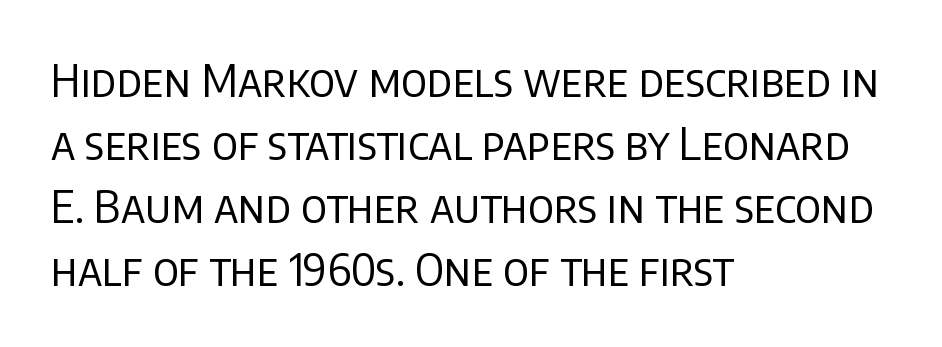
Q: Is the text bold? A: No.
Q: Is the text italic (slanted)? A: No, it is upright.
Q: Is the typeface a serif or a sans-serif typeface? A: Sans-serif.
Q: Is the text underlined? A: No.
Q: How is the paragraph aligned? A: Left-aligned.
Q: Is the spacing between letters normal or unusually wide? A: Normal.
Q: Is the spacing between lines tight, normal or loose? A: Normal.
Q: Width (condensed, normal, or wide)? A: Normal.
Q: Stroke contrast? A: Low.
Q: x-height? A: Large.
Q: Monospaced? A: No.
